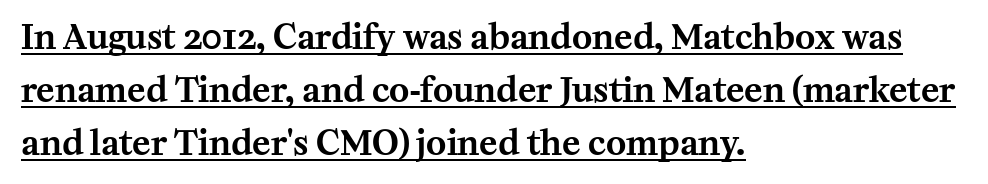
Q: Is the text italic (slanted)? A: No, it is upright.
Q: Is the typeface a serif or a sans-serif typeface? A: Serif.
Q: Is the text underlined? A: Yes.
Q: How is the paragraph aligned? A: Left-aligned.
Q: Is the spacing between letters normal or unusually wide? A: Normal.
Q: Is the spacing between lines tight, normal or loose? A: Normal.
Q: Width (condensed, normal, or wide)? A: Normal.
Q: Stroke contrast? A: Medium.
Q: x-height? A: Medium.
Q: Monospaced? A: No.
